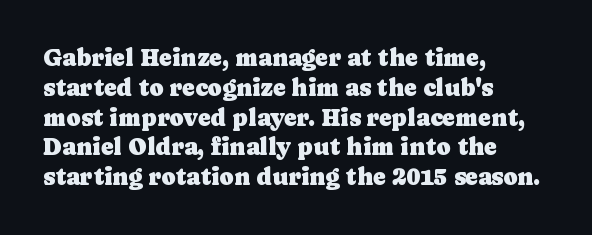
{"italic": "no", "underline": "no", "align": "left", "line_spacing_ratio": 1.24, "letter_spacing": "normal", "letter_spacing_em": 0.0, "glyph_px": 24}
